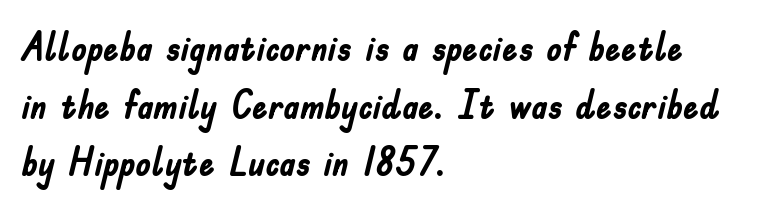
Q: Is the text bold? A: Yes.
Q: Is the text italic (slanted)? A: Yes.
Q: Is the typeface a serif or a sans-serif typeface? A: Sans-serif.
Q: Is the text underlined? A: No.
Q: How is the paragraph aligned? A: Left-aligned.
Q: Is the spacing between letters normal or unusually wide? A: Normal.
Q: Is the spacing between lines tight, normal or loose? A: Normal.
Q: Width (condensed, normal, or wide)? A: Condensed.
Q: Stroke contrast? A: Low.
Q: x-height? A: Small.
Q: Monospaced? A: No.
